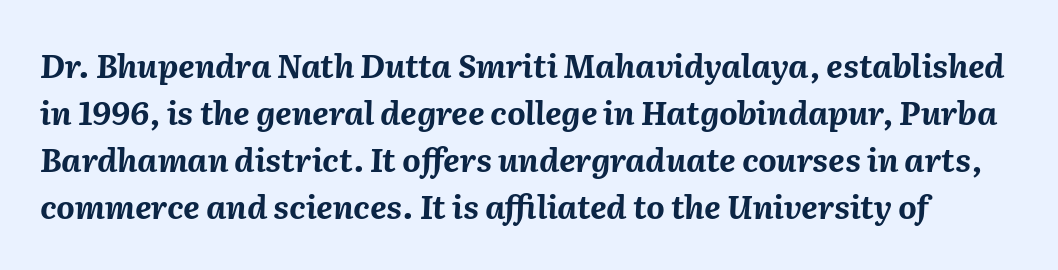
{"italic": "yes", "lean": "right", "slant_degrees": 2, "bold": "yes", "weight": "bold", "width": "normal", "stroke_contrast": "medium", "x_height": "medium", "monospaced": "no", "underline": "no", "line_spacing": "normal", "line_spacing_ratio": 1.47, "letter_spacing": "normal", "letter_spacing_em": 0.0, "glyph_px": 32}
